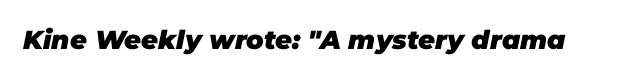
The image shows 26 px bold type, italic (leaning right); set normal letter spacing, not underlined.
